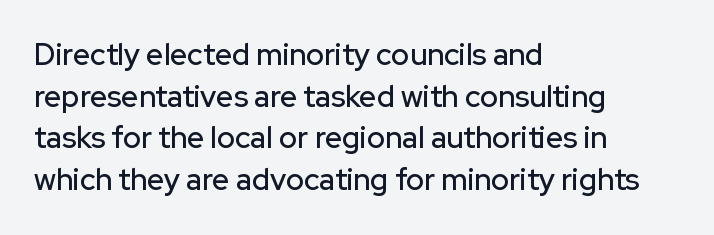
The image shows 30 px sans-serif type, upright; set left-aligned, normal line spacing (1.39x), normal letter spacing, not underlined; low stroke contrast and a medium x-height.
